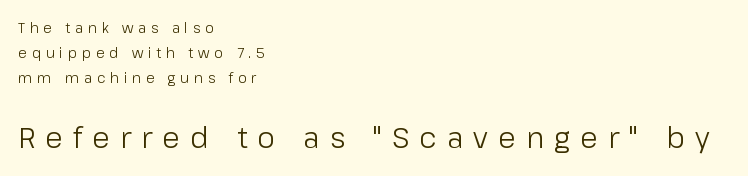
{"serif": "no", "italic": "no", "bold": "no", "weight": "light", "width": "normal", "stroke_contrast": "low", "x_height": "medium", "monospaced": "no", "underline": "no", "align": "left", "line_spacing_ratio": 1.79, "letter_spacing": "wide", "letter_spacing_em": 0.35, "larger_block": "second", "size_ratio": 2.07, "glyph_px": 29}
